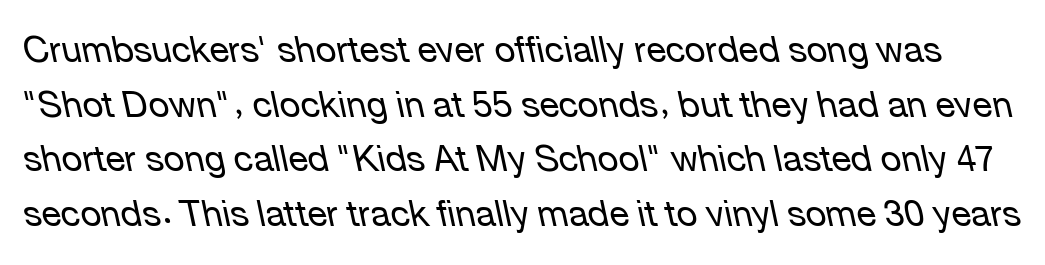
The vertical gap from one line to the next is medium. The strip under each line holds only bare page. Bold? No — there's no thickening of the strokes. The face used here is proportionally spaced, like ordinary book or web type.
